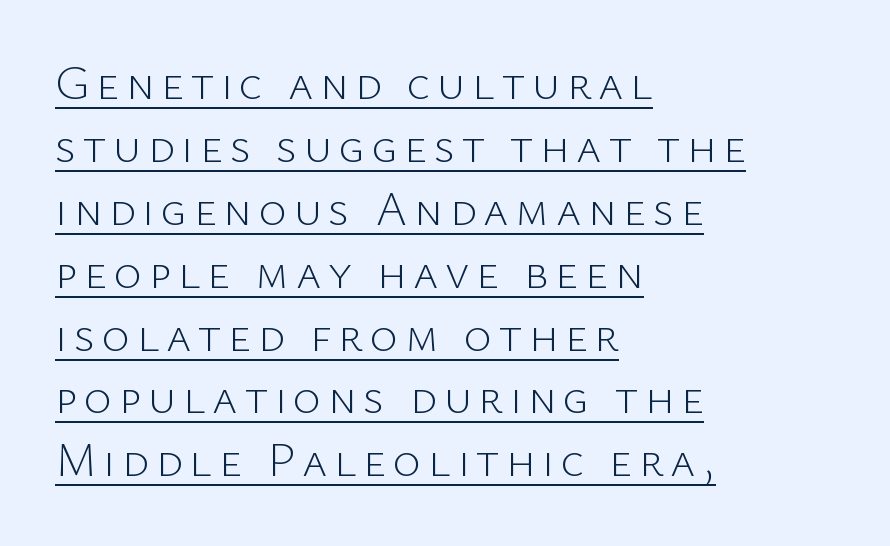
Q: Is the text bold? A: No.
Q: Is the text italic (slanted)? A: No, it is upright.
Q: Is the typeface a serif or a sans-serif typeface? A: Sans-serif.
Q: Is the text underlined? A: Yes.
Q: How is the paragraph aligned? A: Left-aligned.
Q: Is the spacing between lines tight, normal or loose? A: Normal.
Q: Width (condensed, normal, or wide)? A: Normal.
Q: Stroke contrast? A: Low.
Q: x-height? A: Medium.
Q: Monospaced? A: No.
